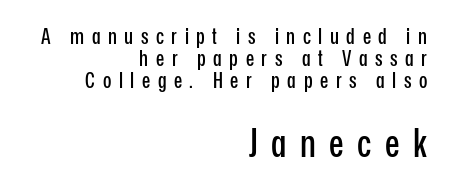
Q: Is the text italic (slanted)? A: No, it is upright.
Q: Is the typeface a serif or a sans-serif typeface? A: Sans-serif.
Q: Is the text underlined? A: No.
Q: How is the paragraph aligned? A: Right-aligned.
Q: Is the spacing between letters normal or unusually wide? A: Unusually wide.
Q: Is the spacing between lines tight, normal or loose? A: Tight.
Q: Which block of text is set in a larger size, the first (top) or the second (bottom)? A: The second (bottom) one.
Q: Width (condensed, normal, or wide)? A: Condensed.
Q: Stroke contrast? A: Low.
Q: x-height? A: Medium.
Q: Monospaced? A: No.
